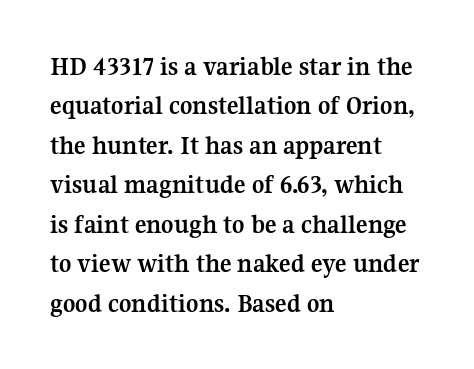
{"italic": "no", "bold": "yes", "underline": "no", "align": "left", "line_spacing": "normal", "line_spacing_ratio": 1.46, "letter_spacing": "normal", "letter_spacing_em": 0.0, "glyph_px": 27}
